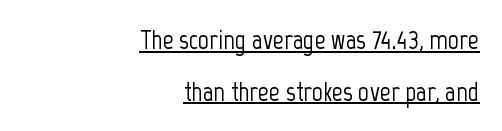
The image shows 27 px text type, upright; set right-aligned, loose line spacing (1.91x), normal letter spacing, underlined.
